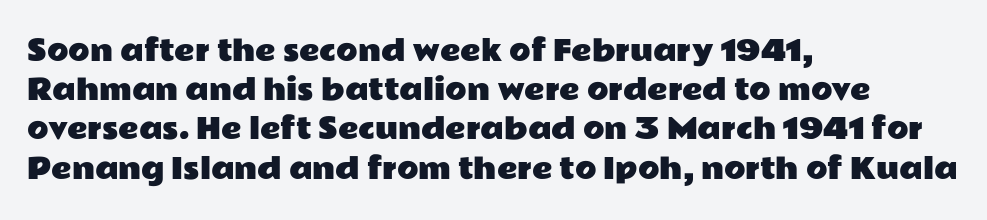
Q: Is the text italic (slanted)? A: No, it is upright.
Q: Is the typeface a serif or a sans-serif typeface? A: Sans-serif.
Q: Is the text underlined? A: No.
Q: How is the paragraph aligned? A: Left-aligned.
Q: Is the spacing between letters normal or unusually wide? A: Normal.
Q: Is the spacing between lines tight, normal or loose? A: Normal.
Q: Width (condensed, normal, or wide)? A: Wide.
Q: Stroke contrast? A: Low.
Q: x-height? A: Medium.
Q: Monospaced? A: No.
